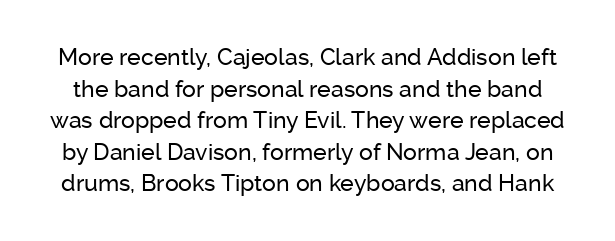
{"italic": "no", "underline": "no", "line_spacing": "normal", "line_spacing_ratio": 1.37, "letter_spacing": "normal", "letter_spacing_em": 0.0, "glyph_px": 23}
